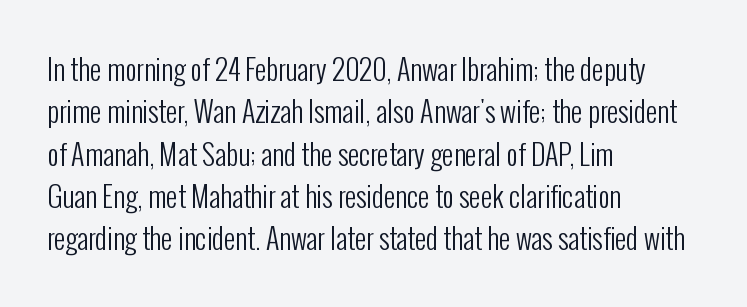
Q: Is the text bold? A: No.
Q: Is the text italic (slanted)? A: No, it is upright.
Q: Is the typeface a serif or a sans-serif typeface? A: Sans-serif.
Q: Is the text underlined? A: No.
Q: How is the paragraph aligned? A: Left-aligned.
Q: Is the spacing between letters normal or unusually wide? A: Normal.
Q: Is the spacing between lines tight, normal or loose? A: Normal.
Q: Width (condensed, normal, or wide)? A: Condensed.
Q: Stroke contrast? A: Low.
Q: x-height? A: Medium.
Q: Monospaced? A: No.
